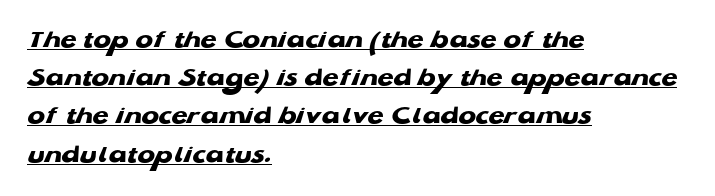
{"bold": "yes", "underline": "yes", "align": "left", "line_spacing": "normal", "line_spacing_ratio": 1.47, "letter_spacing": "normal", "letter_spacing_em": 0.0, "glyph_px": 26}
